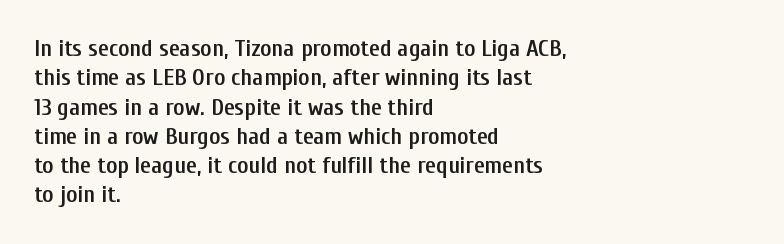
The image shows 24 px text type, upright; set left-aligned, line spacing 1.22x, normal letter spacing, not underlined.
